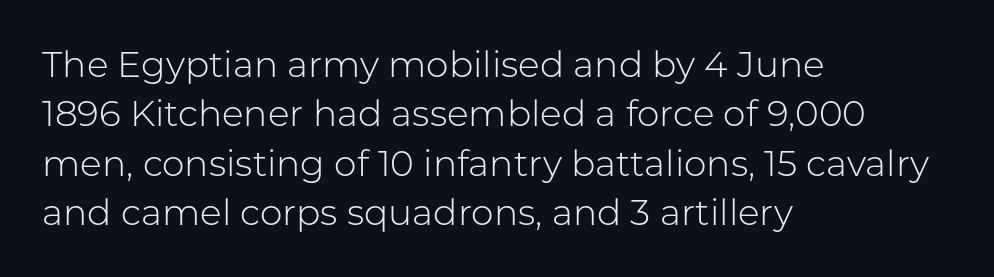
Q: Is the text bold? A: No.
Q: Is the text italic (slanted)? A: No, it is upright.
Q: Is the typeface a serif or a sans-serif typeface? A: Sans-serif.
Q: Is the text underlined? A: No.
Q: How is the paragraph aligned? A: Left-aligned.
Q: Is the spacing between letters normal or unusually wide? A: Normal.
Q: Is the spacing between lines tight, normal or loose? A: Normal.
Q: Width (condensed, normal, or wide)? A: Normal.
Q: Stroke contrast? A: Low.
Q: x-height? A: Medium.
Q: Monospaced? A: No.
